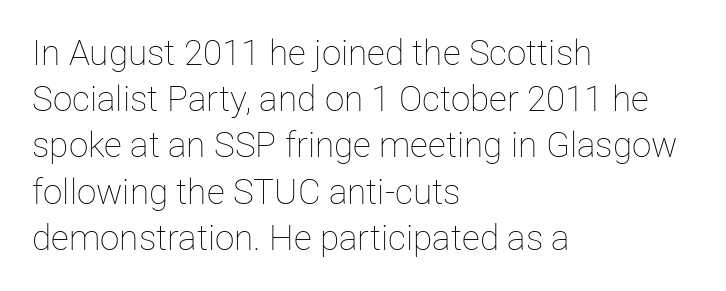
What stands out about the letter spacing? Nothing — it is the standard amount. Rows of type keep a routine distance in the vertical direction. Is there any slant? The stems are plumb. Summary of weight: not heavy and not bold. Type without underlining. Reading down the block, your eye returns to a fixed left position each line.
